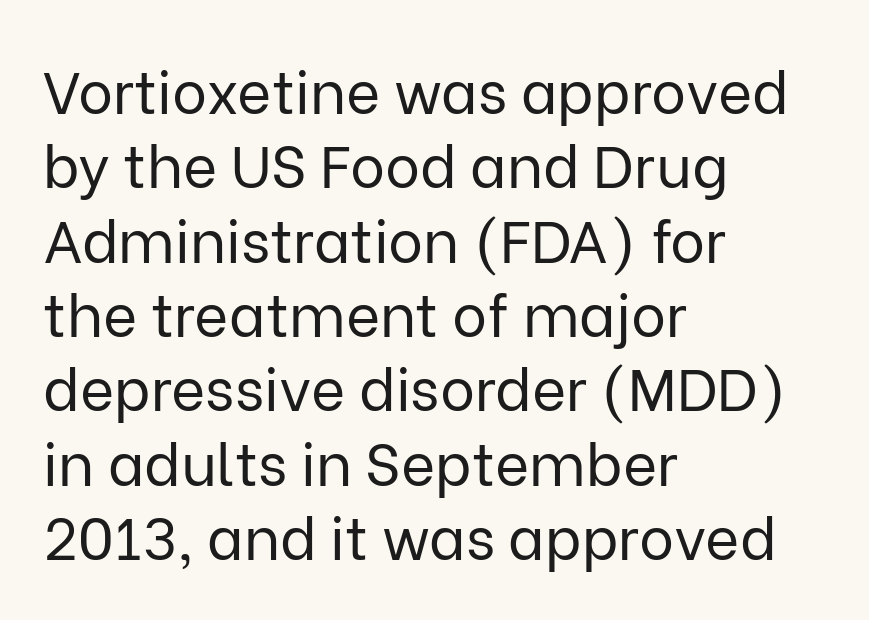
The image shows 59 px regular-weight sans-serif type, upright; set left-aligned, normal line spacing (1.26x), normal letter spacing, not underlined; low stroke contrast and a medium x-height.
